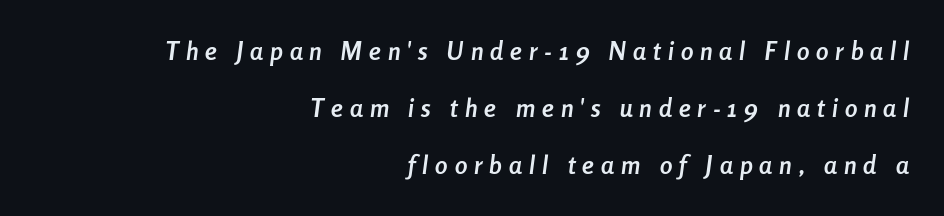
Caption: multi-line text, flush right, ragged left. Anything drawn beneath the words? Only blank space. The block of text is sparse from top to bottom, with ample space between rows. Honestly, the letter spacing is so wide it's the main thing you notice.
